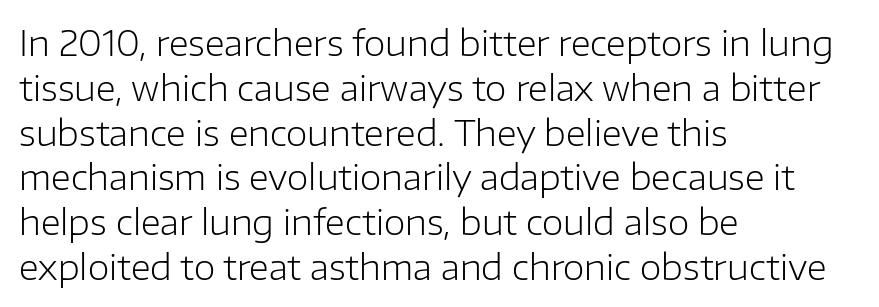
{"serif": "no", "italic": "no", "bold": "no", "weight": "light", "width": "normal", "stroke_contrast": "low", "x_height": "medium", "monospaced": "no", "underline": "no", "align": "left", "line_spacing": "normal", "line_spacing_ratio": 1.28, "letter_spacing": "normal", "letter_spacing_em": 0.0, "glyph_px": 35}
